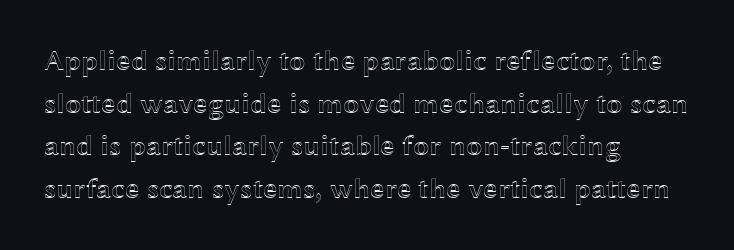
Note the varied advance widths — an 'i' is clearly narrower than an 'm'. The passage shown is not underscored anywhere. Horizontal alignment here is leftward, the default for most running prose. Students, observe: this is what conventionally led text looks like. Italic: no, the glyphs are upright roman.
